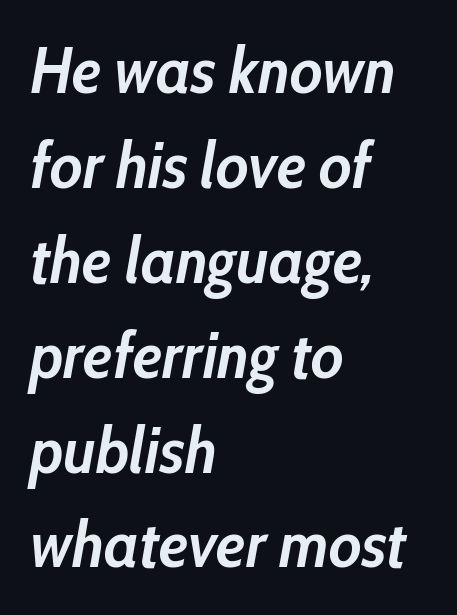
The line-height multiplier appears to be the usual default. On the weight axis this lands at bold, roughly 700. The whole block is typeset with a tilt. The horizontal fit of the characters is conventional and even.
